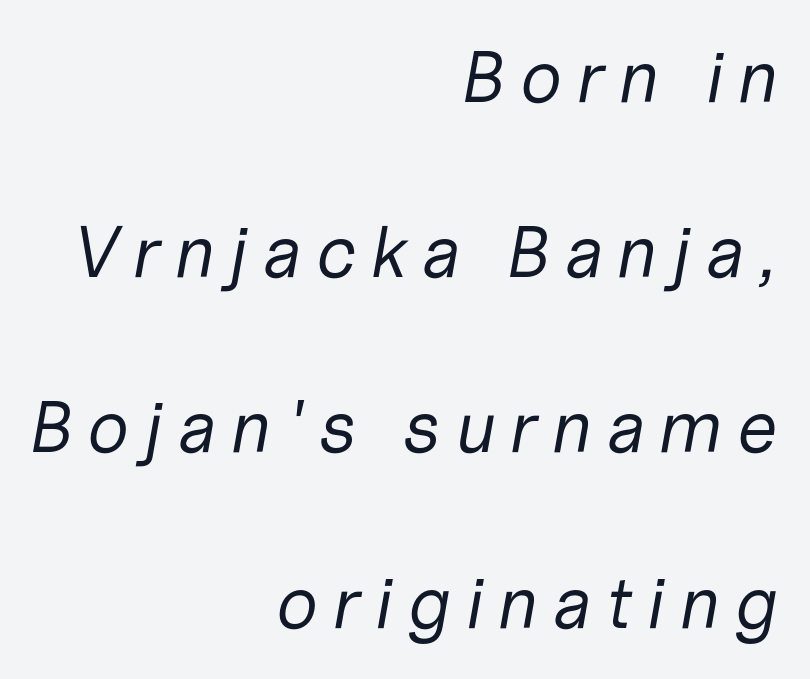
Right-aligned paragraph, ragged on the left. The font is comparable to plain body text, perhaps lighter. Character widths vary here, with narrow letters taking less room than wide ones. What's the leading like? Stretched, with rows far apart. Beneath every word, the page is bare.
